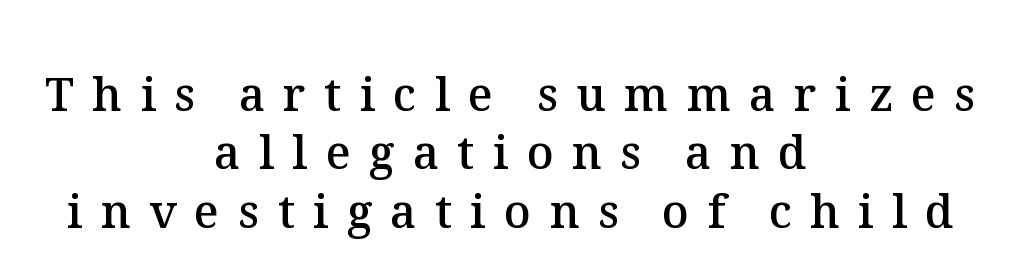
{"italic": "no", "bold": "semi", "weight": "semibold", "width": "normal", "stroke_contrast": "medium", "x_height": "medium", "monospaced": "no", "underline": "no", "align": "center", "line_spacing": "normal", "line_spacing_ratio": 1.27, "letter_spacing": "wide", "letter_spacing_em": 0.4, "glyph_px": 46}
